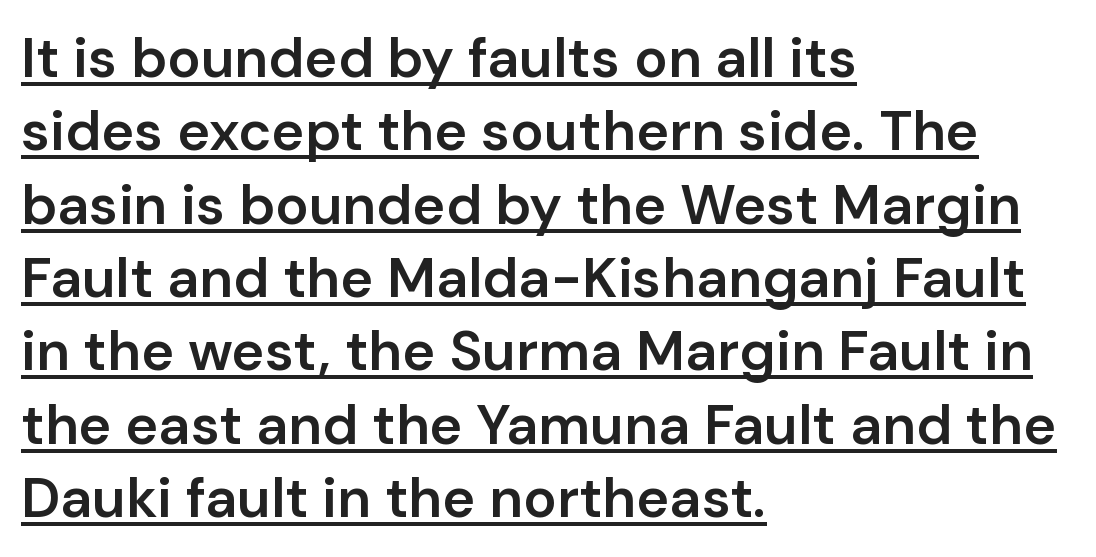
This block has exactly the height ordinary leading produces. Does the type have serifs? No, each stem ends abruptly. In designer terms, the underline attribute is active on this setting. Proportional: the letters do not fall into vertical columns. Nope, not italic — everything's standing straight.
